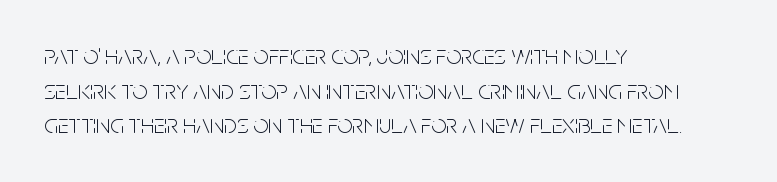
{"italic": "no", "bold": "no", "underline": "no", "align": "left", "line_spacing": "normal", "line_spacing_ratio": 1.28, "letter_spacing": "normal", "letter_spacing_em": 0.0, "glyph_px": 27}
